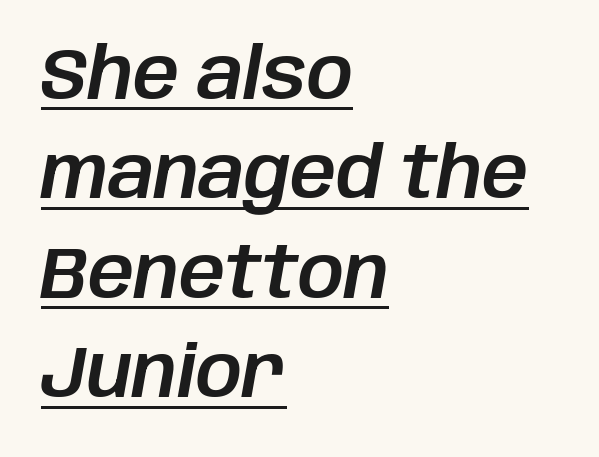
Q: Is the text italic (slanted)? A: Yes, it leans right by about 10 degrees.
Q: Is the text underlined? A: Yes.
Q: How is the paragraph aligned? A: Left-aligned.
Q: Is the spacing between letters normal or unusually wide? A: Normal.
Q: Is the spacing between lines tight, normal or loose? A: Normal.
Q: Width (condensed, normal, or wide)? A: Normal.
Q: Stroke contrast? A: Low.
Q: x-height? A: Large.
Q: Monospaced? A: No.
